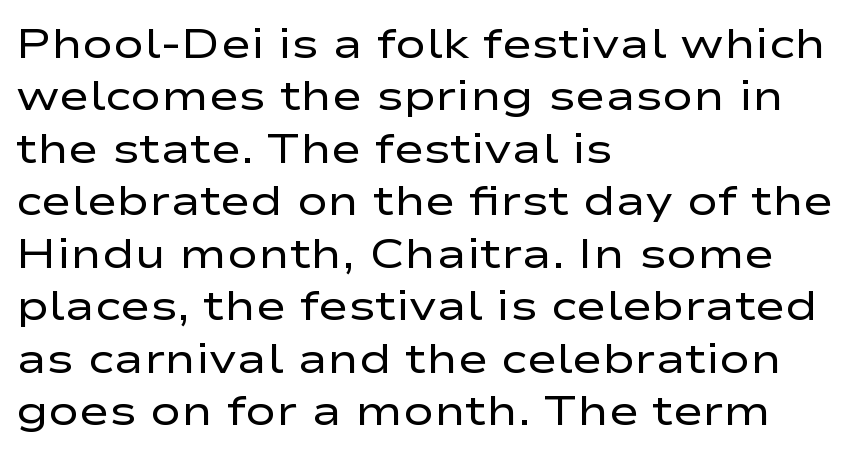
The image shows 41 px regular-weight, wide sans-serif type, upright; set left-aligned, normal line spacing (1.28x), normal letter spacing, not underlined; low stroke contrast and a medium x-height.
